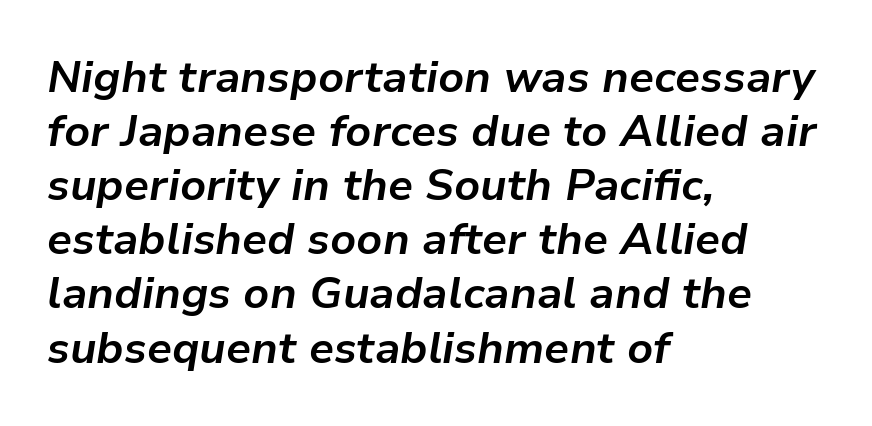
A student would call this left alignment; a typographer would say flush left, rag right. Is this a fixed-width face? No — the glyphs have proportional, varying widths. In terms of letterspacing, this is plain default setting. Does the lettering tilt? It does — this is italic.
